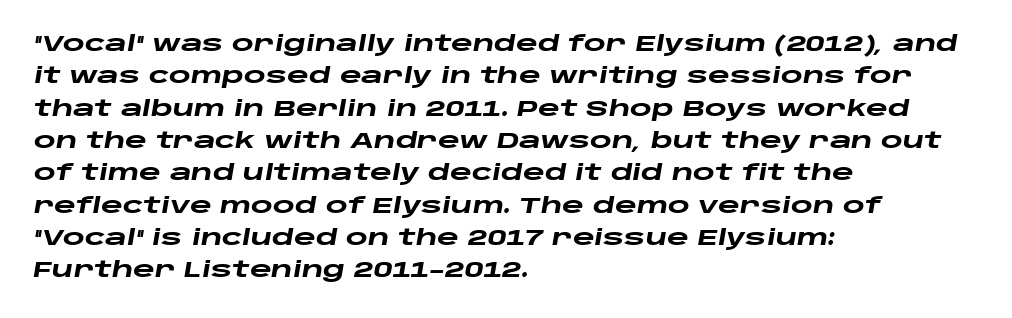
Q: Is the text bold? A: Yes.
Q: Is the text italic (slanted)? A: Yes, it leans right by about 10 degrees.
Q: Is the text underlined? A: No.
Q: How is the paragraph aligned? A: Left-aligned.
Q: Is the spacing between letters normal or unusually wide? A: Normal.
Q: Is the spacing between lines tight, normal or loose? A: Normal.
